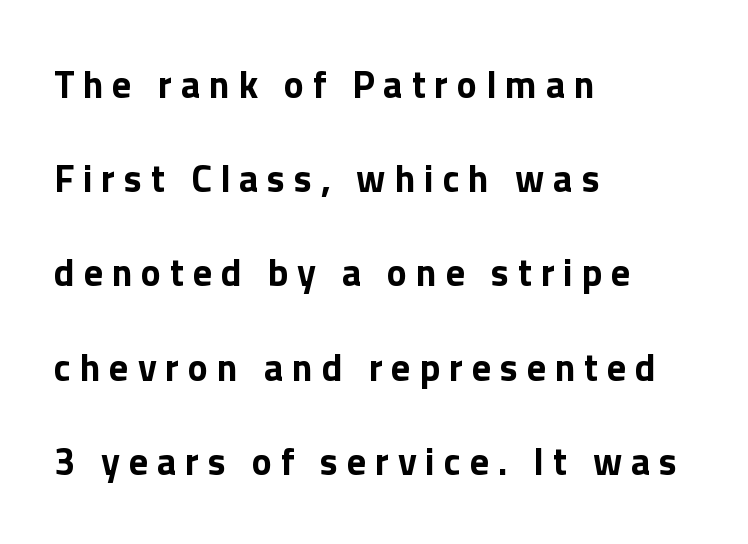
The letters stand straight up with perfectly vertical stems. Notice how the passage keeps a crisp vertical edge on the left only. Observe the absence of serifs on each vertical stroke in this sample. The passage shown is typed in a proportional face where columns would drift. The line texture is sparse and dotted thanks to wide tracking.
